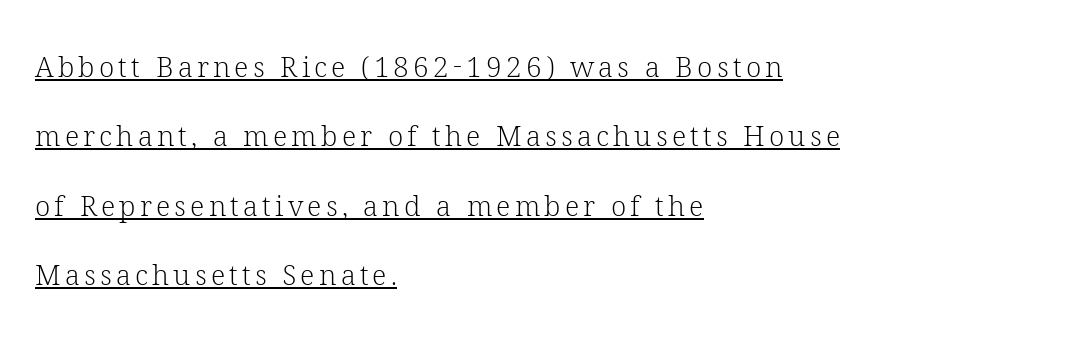
The image shows 28 px light serif type, upright; set left-aligned, loose line spacing (2.48x), underlined; low stroke contrast and a medium x-height.
